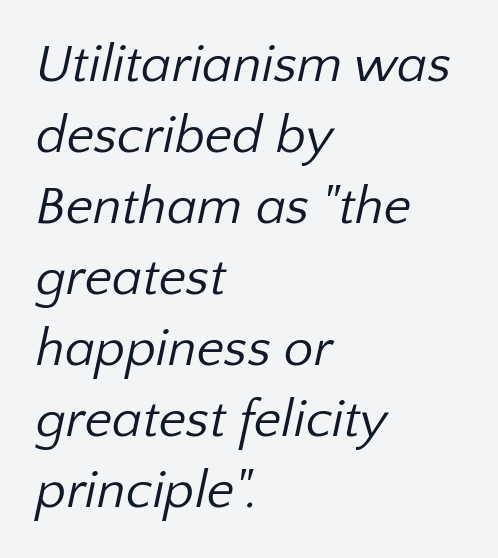
Serifs: no, the terminals of the letterforms are clean. The ragged edge is on the right, which tells us the setting is flush left. Tracking value appears to be zero — textbook default spacing. Stems and bowls with no extra thickness — not bold.
